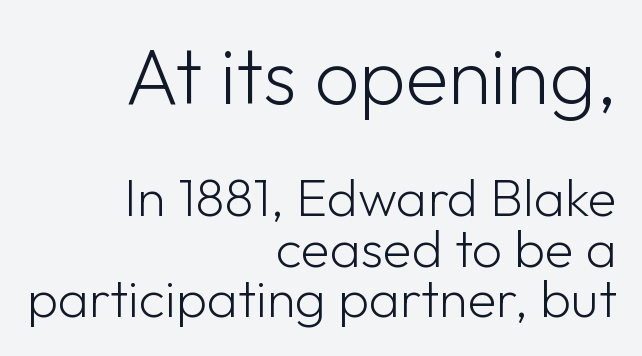
{"serif": "no", "italic": "no", "bold": "no", "weight": "light", "width": "normal", "stroke_contrast": "low", "x_height": "medium", "monospaced": "no", "underline": "no", "align": "right", "line_spacing": "tight", "line_spacing_ratio": 0.95, "letter_spacing": "normal", "letter_spacing_em": 0.0, "larger_block": "first", "size_ratio": 1.49, "glyph_px": 79}
